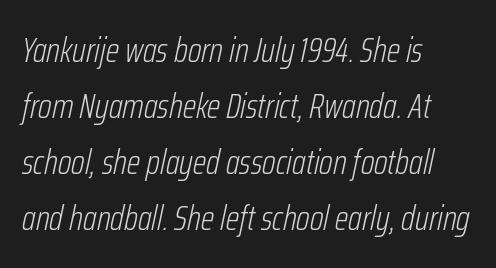
Anything drawn beneath the words? Only blank space. Spacing verdict: proportional, widths tailored to each character. Italic: yes, the glyphs are oblique. The typeface has the unassuming heft of standard copy or less. Tracking value appears to be zero — textbook default spacing. Regarding leading, the lines here are spaced in the standard way.
